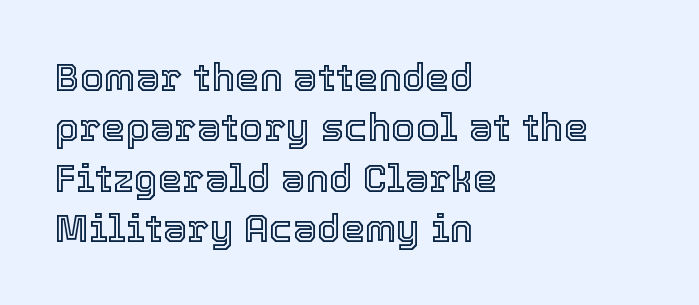
The image shows 39 px text type, upright; set left-aligned, normal line spacing (1.29x), normal letter spacing, not underlined; a medium x-height.
